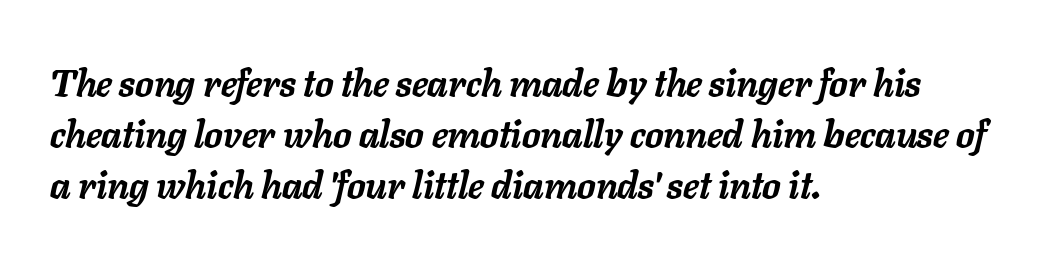
Q: Is the text bold? A: Yes.
Q: Is the text italic (slanted)? A: Yes, it leans right by about 11 degrees.
Q: Is the text underlined? A: No.
Q: How is the paragraph aligned? A: Left-aligned.
Q: Is the spacing between letters normal or unusually wide? A: Normal.
Q: Is the spacing between lines tight, normal or loose? A: Normal.
Q: Width (condensed, normal, or wide)? A: Normal.
Q: Stroke contrast? A: Low.
Q: x-height? A: Medium.
Q: Monospaced? A: No.
